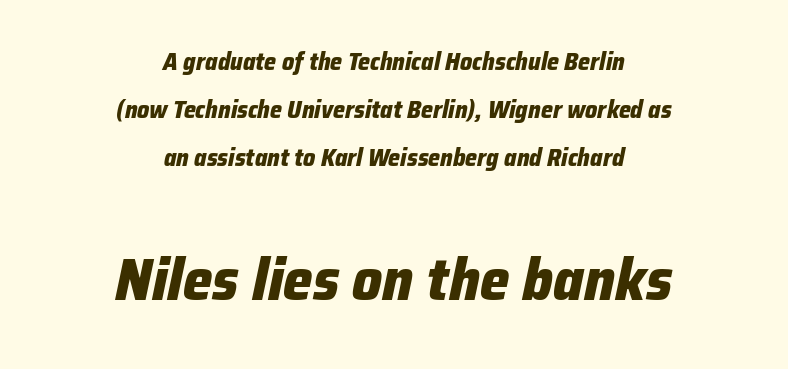
The image shows 59 px heavy type, italic (leaning right); set centered, loose line spacing (2.0x), normal letter spacing, not underlined; the second (bottom) block is 2.46x larger; low stroke contrast and a medium x-height.
